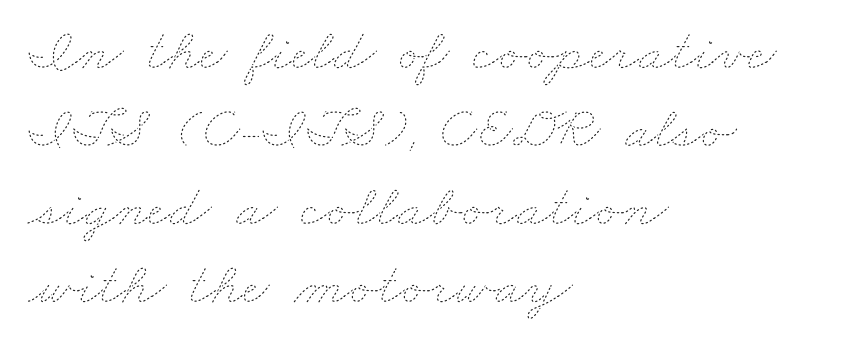
{"bold": "no", "weight": "thin", "width": "wide", "stroke_contrast": "low", "x_height": "small", "monospaced": "no", "underline": "no", "align": "left", "line_spacing": "normal", "line_spacing_ratio": 1.3, "letter_spacing": "normal", "letter_spacing_em": 0.0, "glyph_px": 60}
